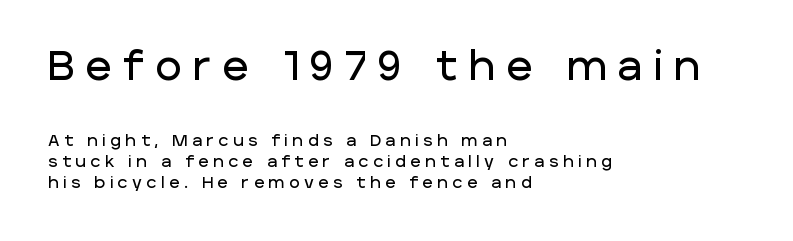
{"serif": "no", "italic": "no", "width": "normal", "stroke_contrast": "low", "x_height": "large", "monospaced": "no", "underline": "no", "align": "left", "line_spacing": "normal", "line_spacing_ratio": 1.32, "letter_spacing": "wide", "letter_spacing_em": 0.29, "larger_block": "first", "size_ratio": 2.5, "glyph_px": 40}
